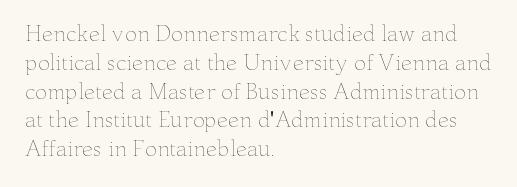
Vertical strokes here are truly vertical. The typesetting does not lean heavy: it is not bold. These lines keep a tight, regular rhythm from letter to letter. Anything drawn beneath the words? Only blank space. The designer left line spacing at the default. Caption: multi-line text, flush left, ragged right.
